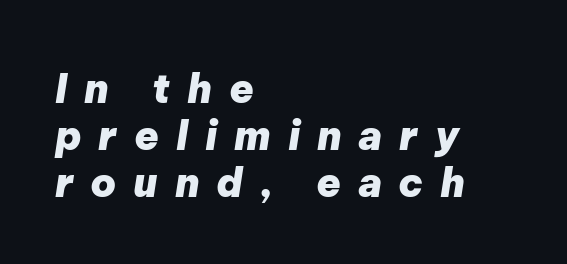
Q: Is the text bold? A: Yes.
Q: Is the text italic (slanted)? A: Yes, it leans right by about 9 degrees.
Q: Is the text underlined? A: No.
Q: How is the paragraph aligned? A: Left-aligned.
Q: Is the spacing between letters normal or unusually wide? A: Unusually wide.
Q: Width (condensed, normal, or wide)? A: Normal.
Q: Stroke contrast? A: Low.
Q: x-height? A: Medium.
Q: Monospaced? A: No.
